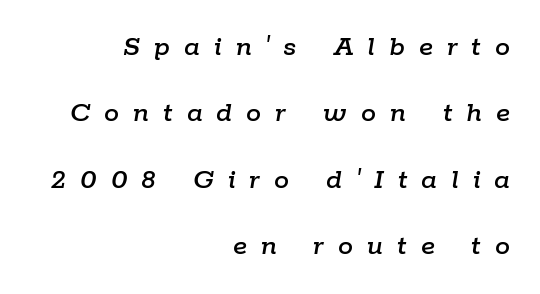
The image shows 30 px text type, italic (leaning right); set right-aligned, loose line spacing (2.21x), unusually wide letter spacing (+0.47 em), not underlined; low stroke contrast and a medium x-height.
